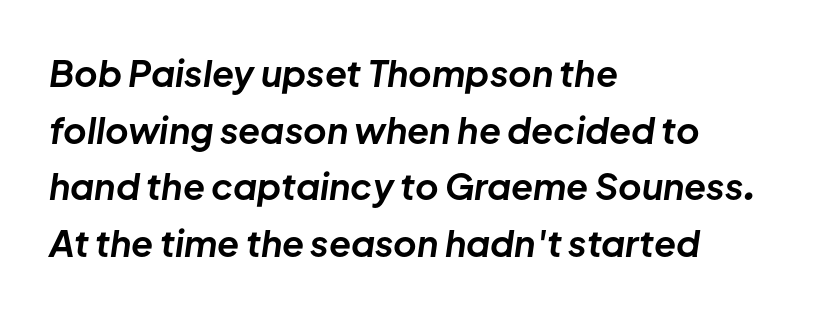
The image shows 36 px bold type, italic (leaning right); set left-aligned, normal line spacing (1.57x), normal letter spacing, not underlined; low stroke contrast and a medium x-height.
